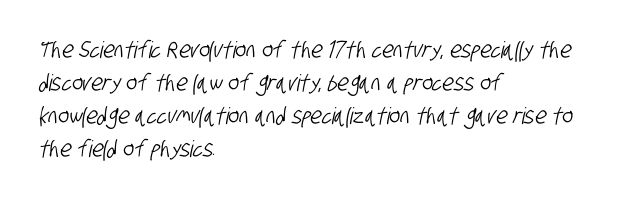
{"underline": "no", "align": "left", "line_spacing": "normal", "line_spacing_ratio": 1.43, "letter_spacing": "normal", "letter_spacing_em": 0.0, "glyph_px": 23}
